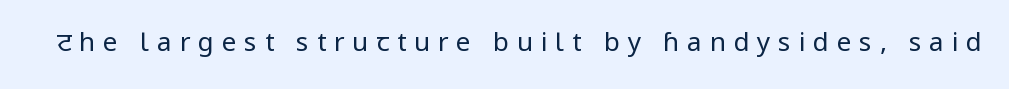
{"italic": "no", "bold": "no", "underline": "no", "letter_spacing": "wide", "letter_spacing_em": 0.3, "glyph_px": 26}
